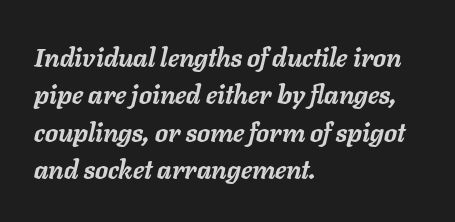
The image shows 26 px bold type, italic (leaning right); set left-aligned, normal line spacing (1.44x), normal letter spacing, not underlined.
